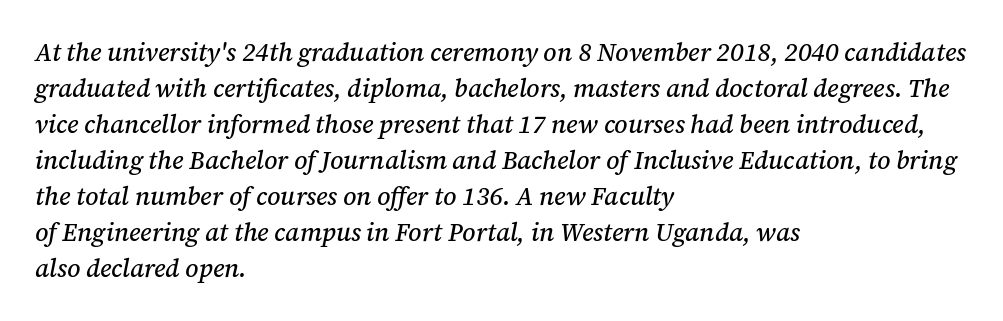
The letters are slanted; this is an italic face. Notice how descenders clear the ascenders below comfortably — that's standard leading. These lines keep a tight, regular rhythm from letter to letter. A classic flush-left, rag-right setting is used for this passage. Beneath every word, the page is bare.
